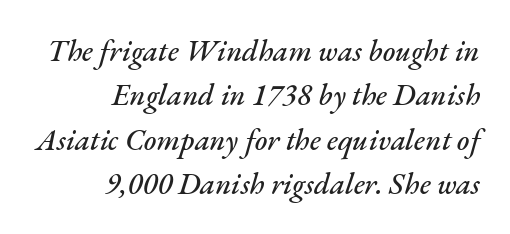
{"italic": "yes", "lean": "right", "slant_degrees": 17, "width": "normal", "stroke_contrast": "medium", "x_height": "small", "monospaced": "no", "underline": "no", "align": "right", "line_spacing": "normal", "line_spacing_ratio": 1.48, "letter_spacing": "normal", "letter_spacing_em": 0.0, "glyph_px": 30}
